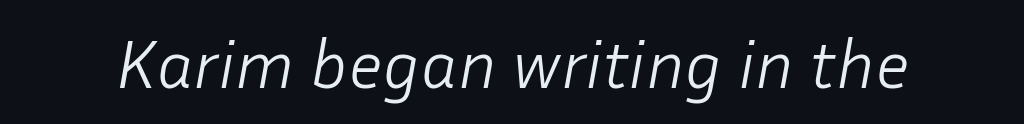
The image shows 69 px light type, italic (leaning right); set normal letter spacing, not underlined; low stroke contrast and a medium x-height.
